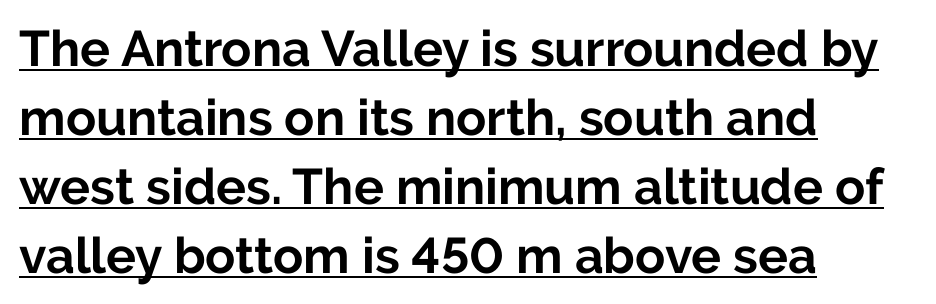
Q: Is the text bold? A: Yes.
Q: Is the text italic (slanted)? A: No, it is upright.
Q: Is the typeface a serif or a sans-serif typeface? A: Sans-serif.
Q: Is the text underlined? A: Yes.
Q: How is the paragraph aligned? A: Left-aligned.
Q: Is the spacing between letters normal or unusually wide? A: Normal.
Q: Is the spacing between lines tight, normal or loose? A: Normal.
Q: Width (condensed, normal, or wide)? A: Normal.
Q: Stroke contrast? A: Low.
Q: x-height? A: Medium.
Q: Monospaced? A: No.
